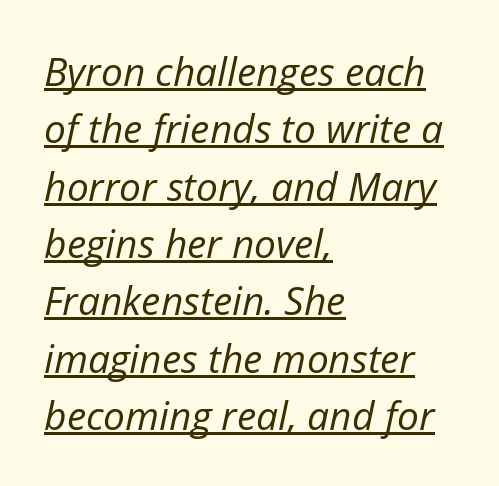
{"italic": "yes", "lean": "right", "slant_degrees": 12, "bold": "no", "weight": "regular", "width": "normal", "stroke_contrast": "low", "x_height": "medium", "monospaced": "no", "underline": "yes", "align": "left", "line_spacing": "normal", "line_spacing_ratio": 1.47, "letter_spacing": "normal", "letter_spacing_em": 0.0, "glyph_px": 39}
